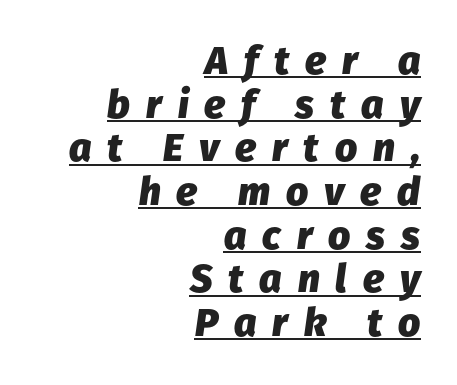
Plenty of ink on the page — the face is bold. One-word summary of the alignment: right. Here the designer chose a conventional face with non-uniform glyph widths. This sample carries an underscore along the baseline area. How would I describe the line gaps? Narrow and economical.
